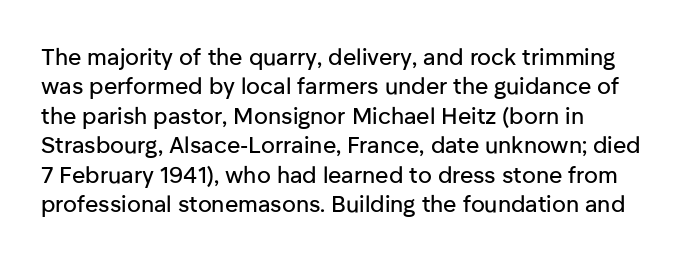
Q: Is the text italic (slanted)? A: No, it is upright.
Q: Is the text underlined? A: No.
Q: Is the spacing between letters normal or unusually wide? A: Normal.
Q: Is the spacing between lines tight, normal or loose? A: Normal.
